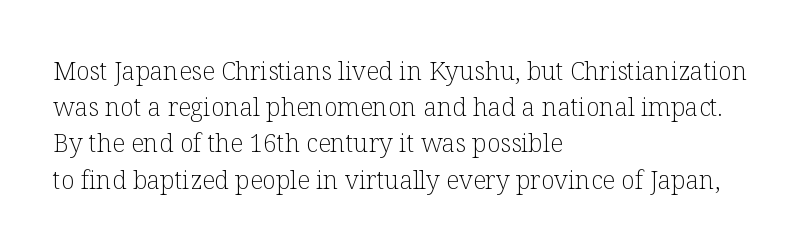
The cut favours lightness, reaching ordinary text weight at its darkest. Left-aligned paragraph, ragged on the right. There is no visible air inserted between adjacent glyphs. Has an underline been added? It has not. Upright lettering throughout. Leading matches the norm, producing a regular column.
